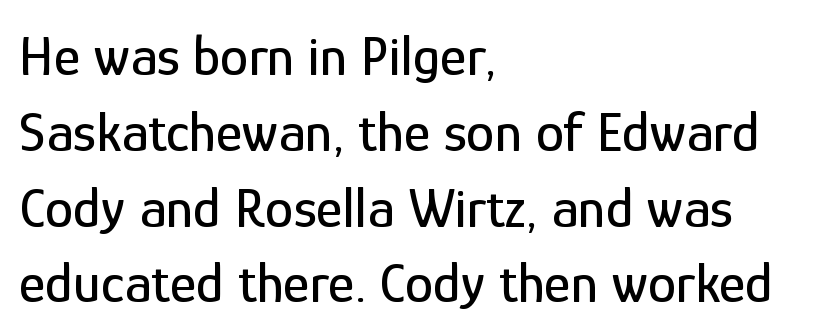
Q: Is the text italic (slanted)? A: No, it is upright.
Q: Is the typeface a serif or a sans-serif typeface? A: Sans-serif.
Q: Is the text underlined? A: No.
Q: How is the paragraph aligned? A: Left-aligned.
Q: Is the spacing between letters normal or unusually wide? A: Normal.
Q: Is the spacing between lines tight, normal or loose? A: Normal.
Q: Width (condensed, normal, or wide)? A: Condensed.
Q: Stroke contrast? A: Low.
Q: x-height? A: Medium.
Q: Monospaced? A: No.
